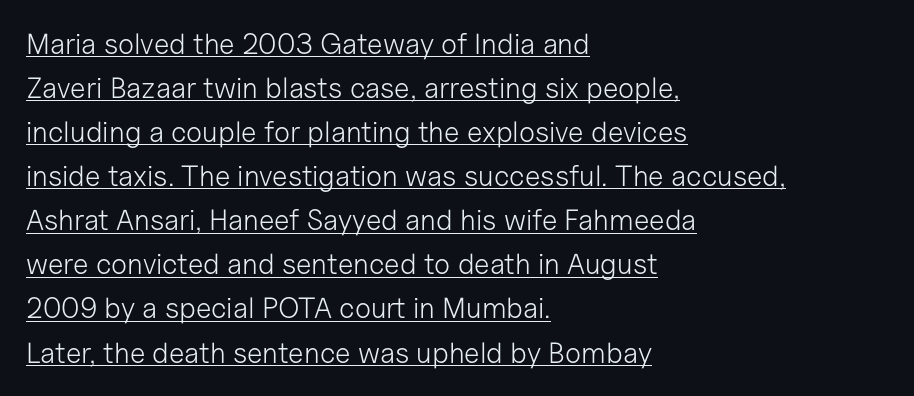
The image shows 29 px light sans-serif type, upright; set left-aligned, normal line spacing (1.52x), normal letter spacing, underlined; low stroke contrast and a medium x-height.
